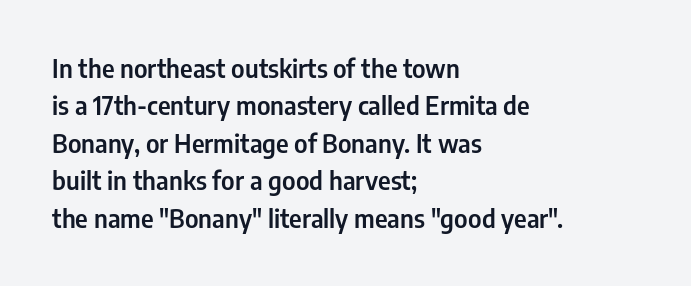
Q: Is the text italic (slanted)? A: No, it is upright.
Q: Is the text underlined? A: No.
Q: How is the paragraph aligned? A: Left-aligned.
Q: Is the spacing between letters normal or unusually wide? A: Normal.
Q: Is the spacing between lines tight, normal or loose? A: Normal.
